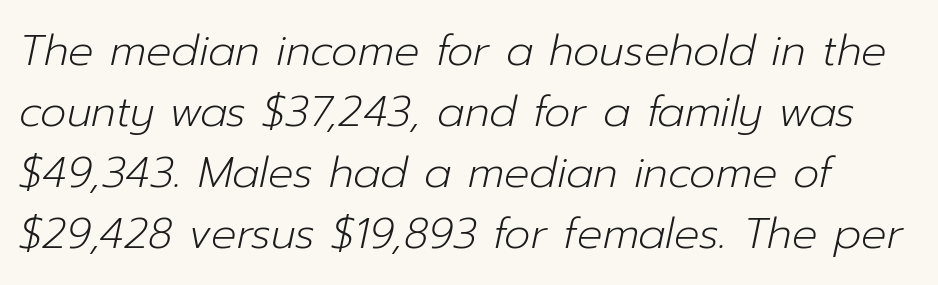
{"italic": "yes", "lean": "right", "slant_degrees": 12, "bold": "no", "weight": "light", "width": "normal", "stroke_contrast": "low", "x_height": "medium", "monospaced": "no", "underline": "no", "line_spacing": "normal", "line_spacing_ratio": 1.45, "letter_spacing": "normal", "letter_spacing_em": 0.0, "glyph_px": 42}
